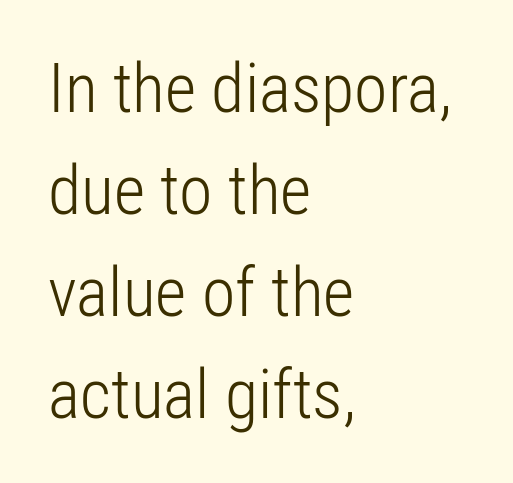
The image shows 68 px light, condensed sans-serif type, upright; set left-aligned, normal line spacing (1.5x), normal letter spacing, not underlined; low stroke contrast and a medium x-height.
